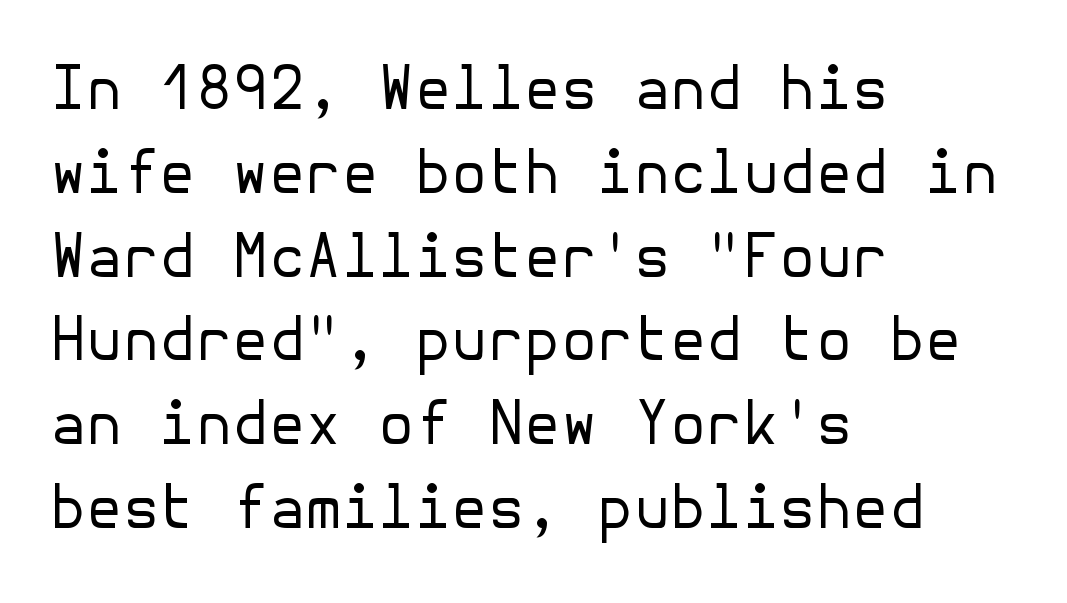
Q: Is the text bold? A: No.
Q: Is the text italic (slanted)? A: No, it is upright.
Q: Is the typeface a serif or a sans-serif typeface? A: Sans-serif.
Q: Is the text underlined? A: No.
Q: How is the paragraph aligned? A: Left-aligned.
Q: Is the spacing between letters normal or unusually wide? A: Normal.
Q: Is the spacing between lines tight, normal or loose? A: Normal.
Q: Width (condensed, normal, or wide)? A: Normal.
Q: Stroke contrast? A: Low.
Q: x-height? A: Medium.
